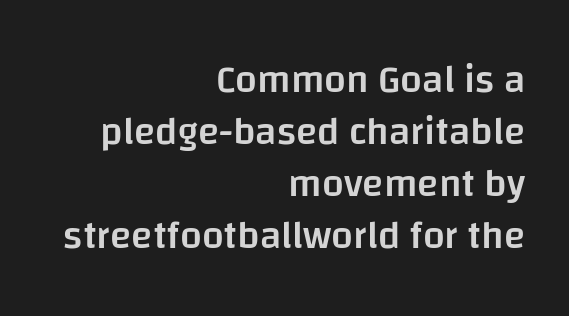
Italic? Not at all — the glyphs are vertical. The passage shown is typed in a proportional face where columns would drift. Underlining? Definitely not there. Leading matches the norm, producing a regular column. Inter-character spacing is left at the font's built-in metrics. One-word summary of the alignment: right.
